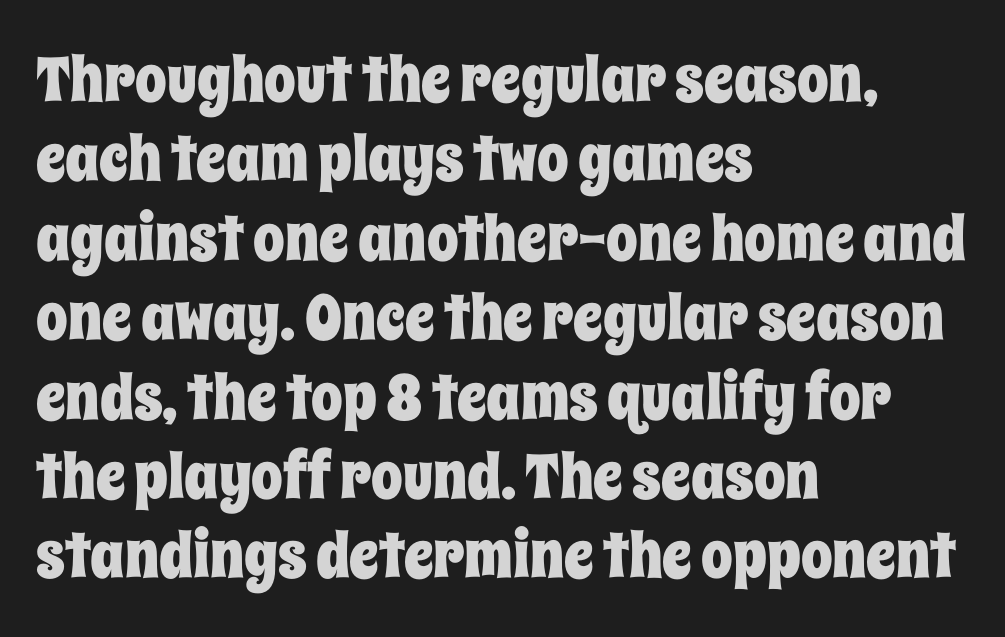
The image shows 63 px condensed type, upright; set left-aligned, normal line spacing (1.26x), normal letter spacing, not underlined; low stroke contrast and a large x-height.
